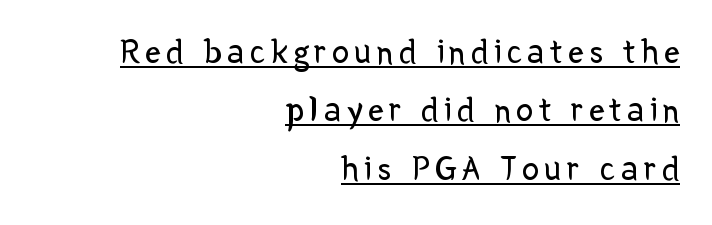
This sample has the flowing, uneven cadence of proportional lettering. Quick note: not italic, upright. The typesetter chose a ragged-left arrangement here. Compared with undecorated copy, this sample adds a rule below the words. This sample keeps an unexceptional amount of space between lines.
